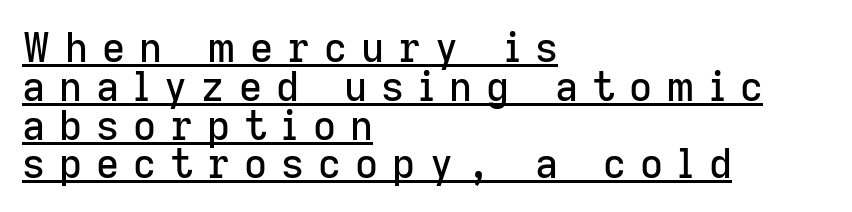
The image shows 40 px sans-serif type, upright; set left-aligned, tight line spacing (0.97x), unusually wide letter spacing (+0.35 em), underlined; low stroke contrast and a medium x-height.
